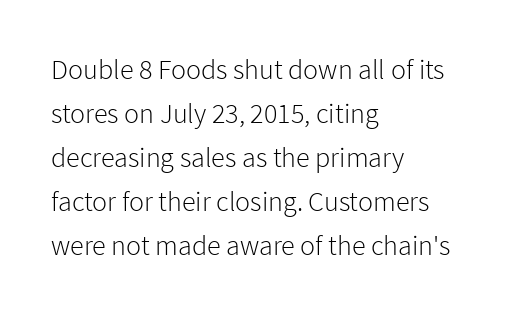
The image shows 28 px light sans-serif type, upright; set left-aligned, normal line spacing (1.57x), normal letter spacing, not underlined; low stroke contrast and a medium x-height.
